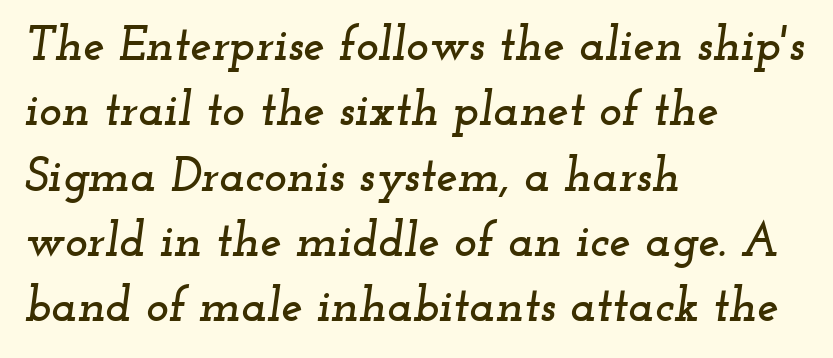
This rendering uses left alignment, leaving the right contour irregular. A normal amount of white space separates one row of letters from the next. Does the type have serifs? Yes, each stem ends in a small foot. Here the designer chose a conventional face with non-uniform glyph widths. If you drew a line through each stem, it would be angled. Glyph-to-glyph distance matches everyday printed text.
